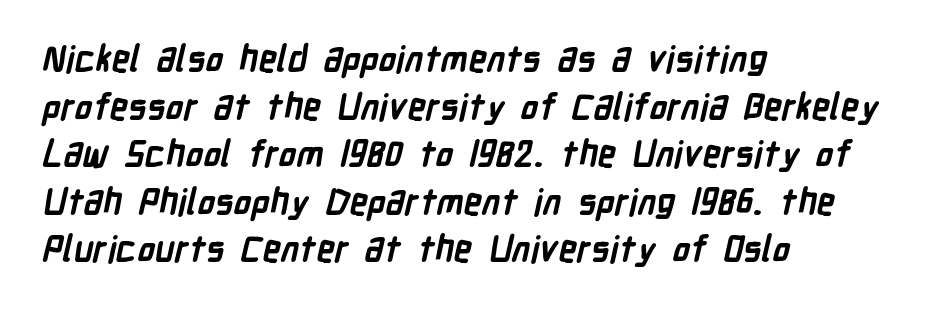
{"serif": "no", "bold": "yes", "weight": "semibold", "width": "condensed", "stroke_contrast": "low", "x_height": "medium", "monospaced": "no", "underline": "no", "align": "left", "line_spacing": "normal", "line_spacing_ratio": 1.32, "letter_spacing": "normal", "letter_spacing_em": 0.0, "glyph_px": 36}
